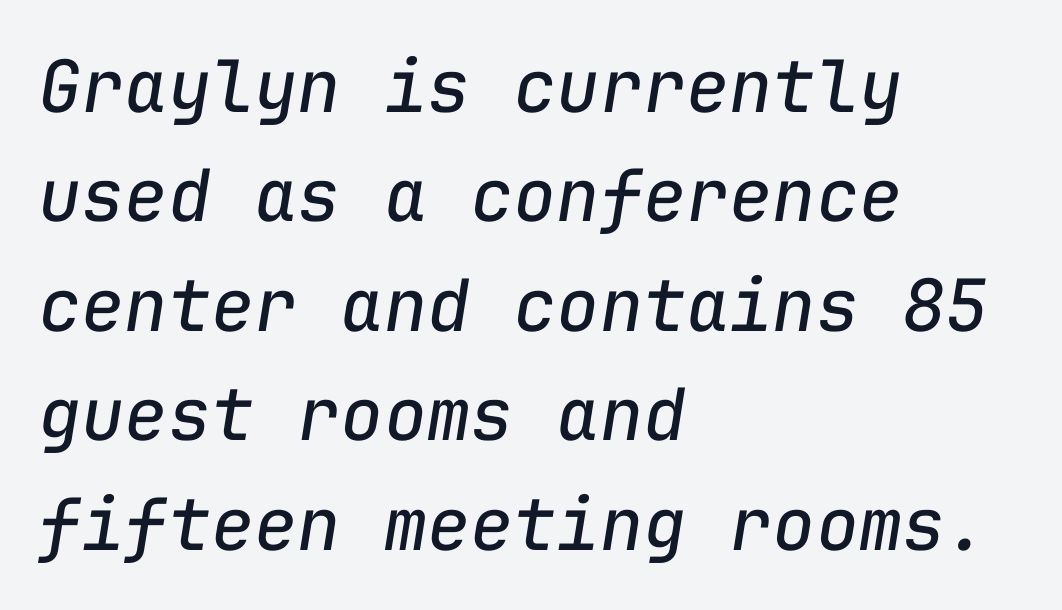
Q: Is the text bold? A: No.
Q: Is the text italic (slanted)? A: Yes, it leans right by about 9 degrees.
Q: Is the text underlined? A: No.
Q: How is the paragraph aligned? A: Left-aligned.
Q: Is the spacing between letters normal or unusually wide? A: Normal.
Q: Is the spacing between lines tight, normal or loose? A: Normal.
Q: Width (condensed, normal, or wide)? A: Normal.
Q: Stroke contrast? A: Low.
Q: x-height? A: Medium.
Q: Monospaced? A: Yes.
